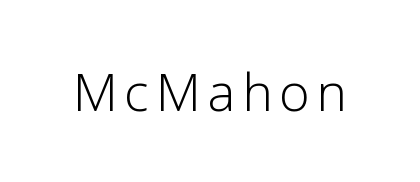
The image shows 52 px light sans-serif type, upright; set not underlined; low stroke contrast and a medium x-height.
